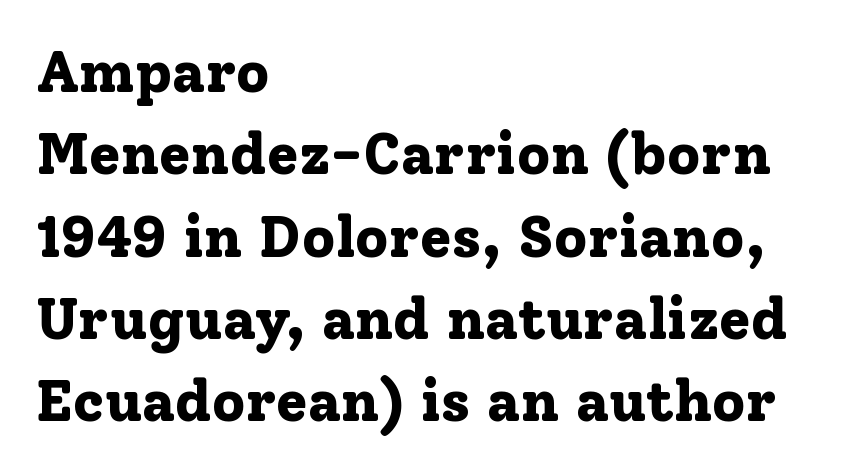
Q: Is the text bold? A: Yes.
Q: Is the text italic (slanted)? A: No, it is upright.
Q: Is the typeface a serif or a sans-serif typeface? A: Serif.
Q: Is the text underlined? A: No.
Q: How is the paragraph aligned? A: Left-aligned.
Q: Is the spacing between letters normal or unusually wide? A: Normal.
Q: Is the spacing between lines tight, normal or loose? A: Normal.
Q: Width (condensed, normal, or wide)? A: Normal.
Q: Stroke contrast? A: Low.
Q: x-height? A: Medium.
Q: Monospaced? A: No.
